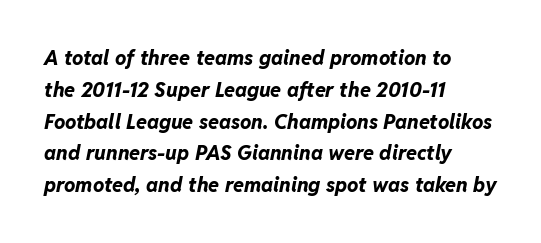
The image shows 20 px bold type, italic (leaning right); set left-aligned, normal line spacing (1.59x), normal letter spacing, not underlined.
